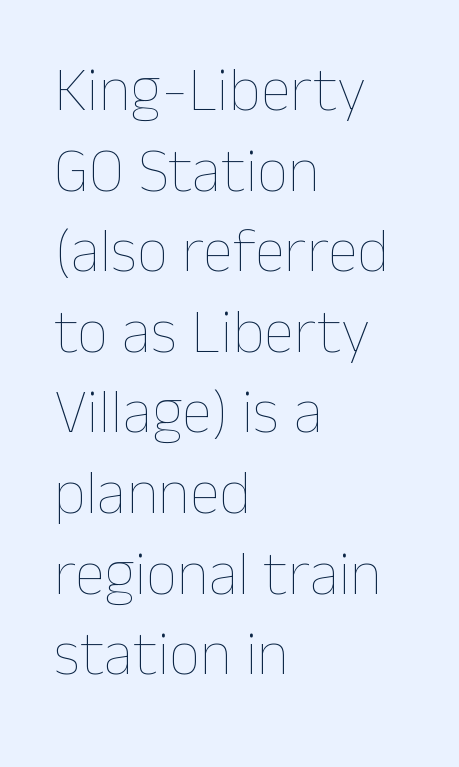
Q: Is the text bold? A: No.
Q: Is the text italic (slanted)? A: No, it is upright.
Q: Is the text underlined? A: No.
Q: How is the paragraph aligned? A: Left-aligned.
Q: Is the spacing between letters normal or unusually wide? A: Normal.
Q: Is the spacing between lines tight, normal or loose? A: Normal.
Q: Width (condensed, normal, or wide)? A: Normal.
Q: Stroke contrast? A: Low.
Q: x-height? A: Medium.
Q: Monospaced? A: No.
